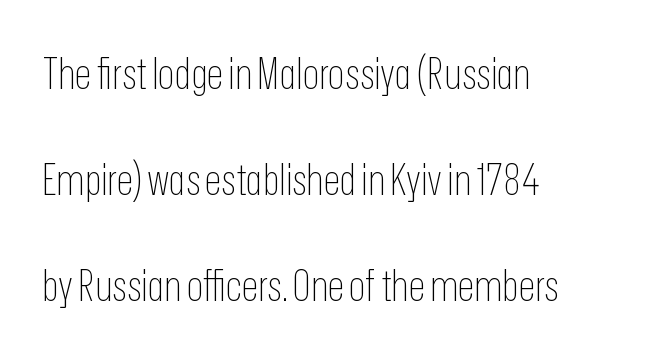
The image shows 43 px thin, condensed sans-serif type, upright; set left-aligned, loose line spacing (2.47x), normal letter spacing, not underlined; low stroke contrast and a medium x-height.
